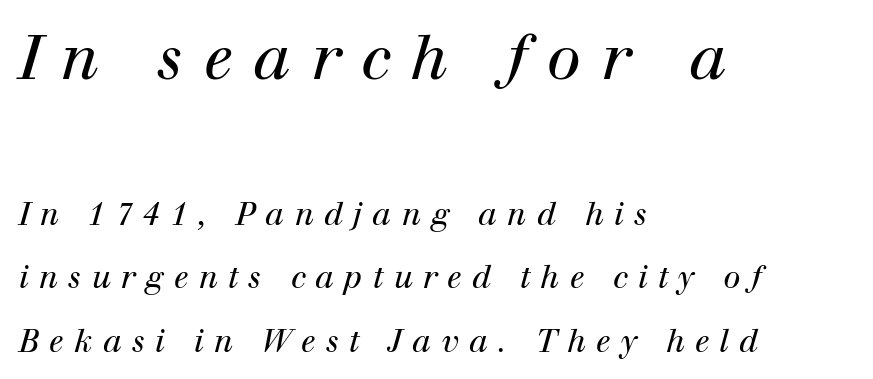
You can tell from the footed stems that serif type was used. Just letters on the line, the space beneath them empty. The lines in this sample share a left origin and differ only in where they stop. Does the bottom block carry the larger type? No, the top block does. Each new line begins a long way beneath the previous one. Rendered with sloped, italic letterforms.
